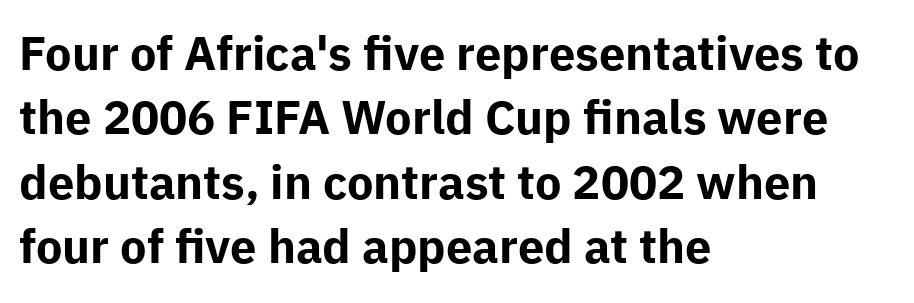
{"serif": "no", "italic": "no", "bold": "yes", "weight": "bold", "width": "normal", "stroke_contrast": "low", "x_height": "medium", "monospaced": "no", "underline": "no", "align": "left", "line_spacing": "normal", "line_spacing_ratio": 1.37, "letter_spacing": "normal", "letter_spacing_em": 0.0, "glyph_px": 47}
